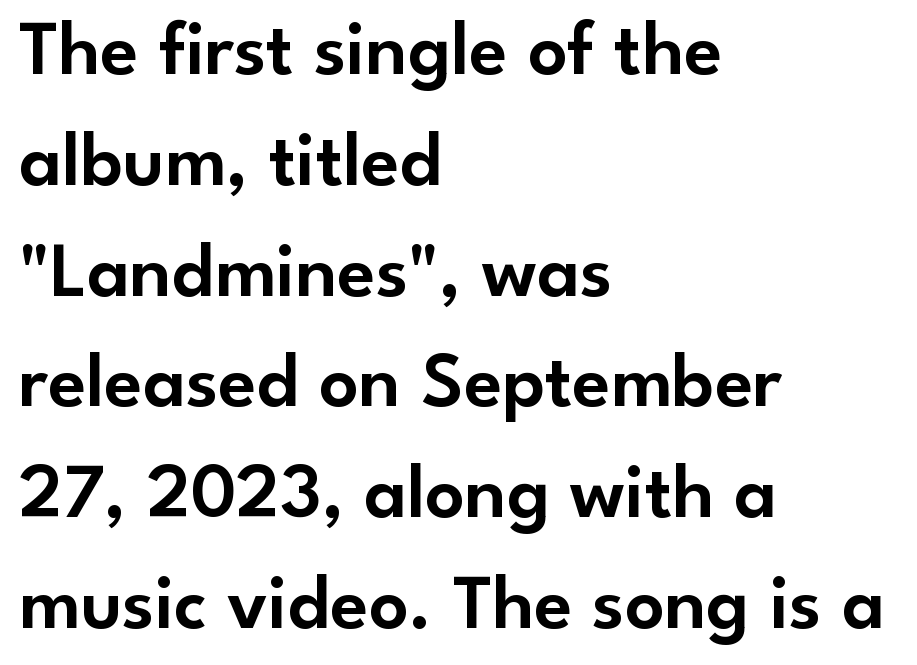
The image shows 78 px sans-serif type, upright; set left-aligned, normal line spacing (1.42x), normal letter spacing, not underlined; low stroke contrast and a small x-height.
